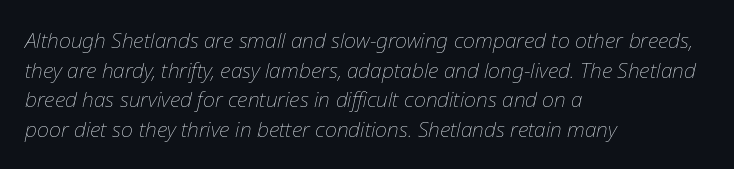
{"italic": "yes", "lean": "right", "slant_degrees": 12, "bold": "no", "underline": "no", "align": "left", "line_spacing": "normal", "line_spacing_ratio": 1.41, "letter_spacing": "normal", "letter_spacing_em": 0.0, "glyph_px": 21}
